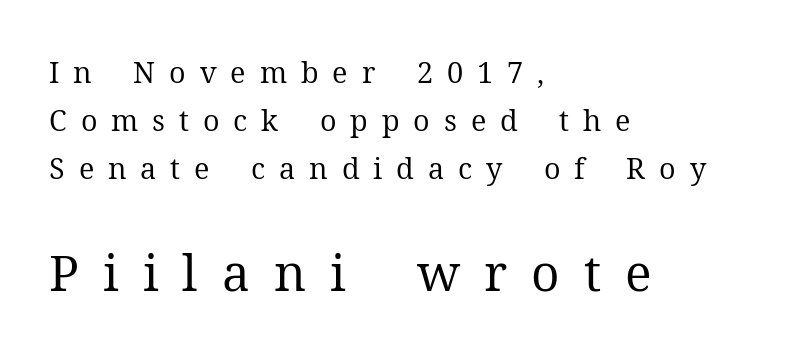
{"serif": "yes", "italic": "no", "bold": "no", "weight": "regular", "width": "normal", "stroke_contrast": "medium", "x_height": "medium", "monospaced": "no", "underline": "no", "align": "left", "line_spacing": "normal", "line_spacing_ratio": 1.65, "letter_spacing": "wide", "letter_spacing_em": 0.48, "larger_block": "second", "size_ratio": 1.72, "glyph_px": 50}
